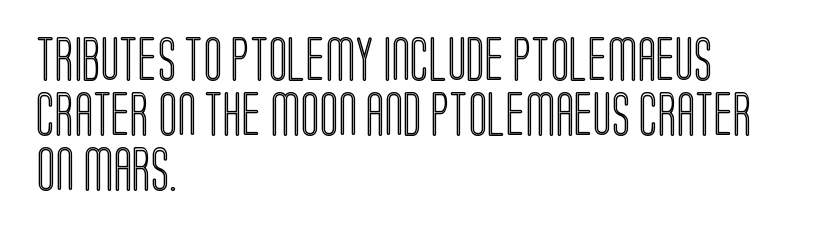
Q: Is the text italic (slanted)? A: No, it is upright.
Q: Is the text underlined? A: No.
Q: How is the paragraph aligned? A: Left-aligned.
Q: Is the spacing between letters normal or unusually wide? A: Normal.
Q: Is the spacing between lines tight, normal or loose? A: Normal.
Q: Width (condensed, normal, or wide)? A: Condensed.
Q: x-height? A: Large.
Q: Monospaced? A: No.
